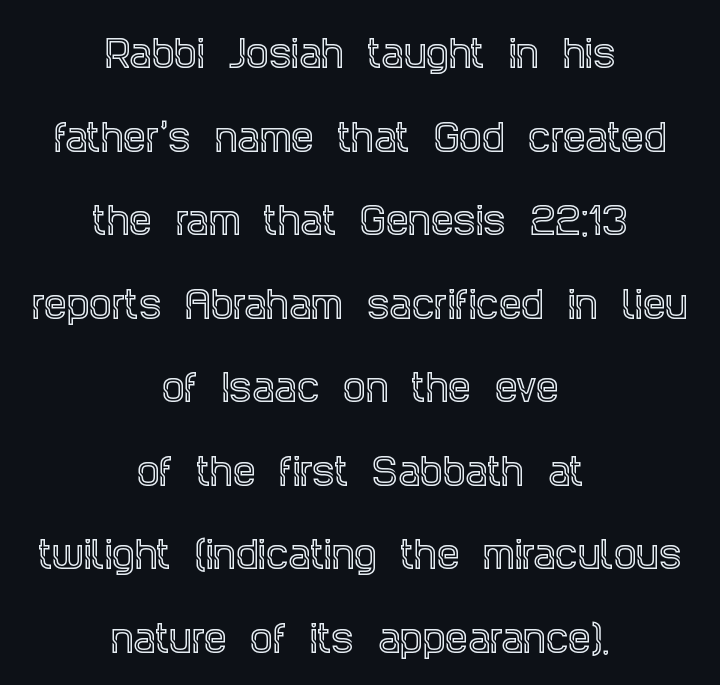
The image shows 36 px condensed serif type, upright; set centered, loose line spacing (2.32x), normal letter spacing, not underlined; a large x-height.
